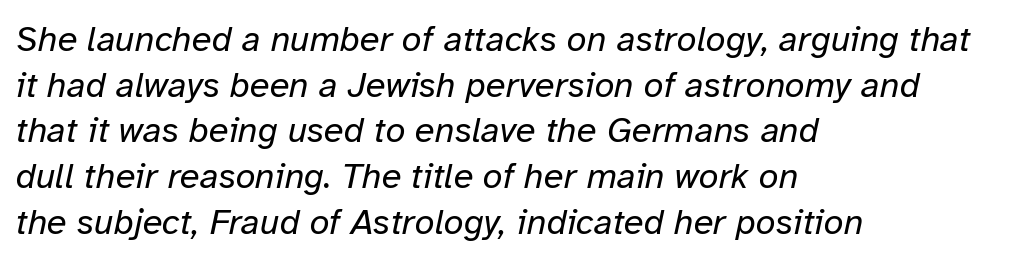
{"italic": "yes", "lean": "right", "slant_degrees": 12, "bold": "no", "weight": "regular", "width": "normal", "stroke_contrast": "low", "x_height": "medium", "monospaced": "no", "underline": "no", "align": "left", "line_spacing": "normal", "line_spacing_ratio": 1.27, "letter_spacing": "normal", "letter_spacing_em": 0.0, "glyph_px": 36}
